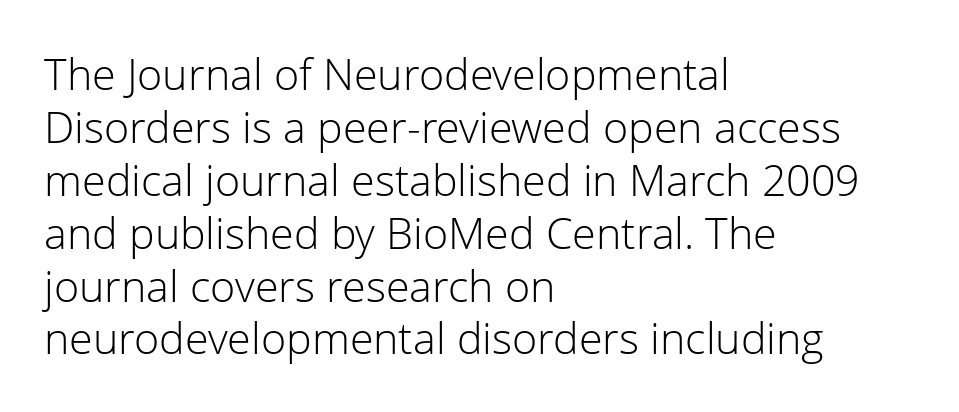
Spacing between characters is what you'd get straight out of the box. The face used here is proportionally spaced, like ordinary book or web type. This is roman type, the default non-slanted kind. A light-to-regular cut is what we see here. This is sans-serif lettering, the kind often seen on screens and signage. Leftover space on each line is placed entirely after the last word.
